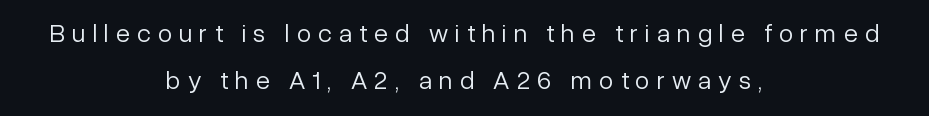
The horizontal fit of the characters is loose and conspicuously gappy. Characters remain perfectly vertical along every line. Nothing heavy about these letters — not bold at all. Underlining? Definitely not there. The rendering positions every line midway between the sides.
